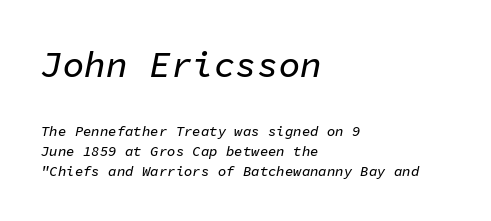
The image shows 36 px text type, italic (leaning right), monospaced; set left-aligned, normal line spacing (1.44x), normal letter spacing, not underlined; the first (top) block is 2.57x larger; low stroke contrast and a medium x-height.
